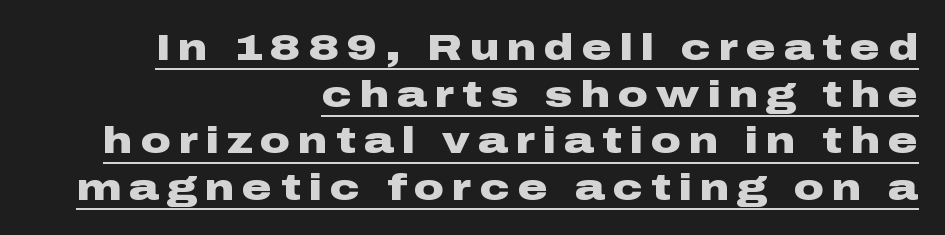
Where is the straight margin? On the right. These lines were composed using upright roman letters. The block of text has a typical density, with ordinary space between rows. Weight check: bold — yes, fully.
